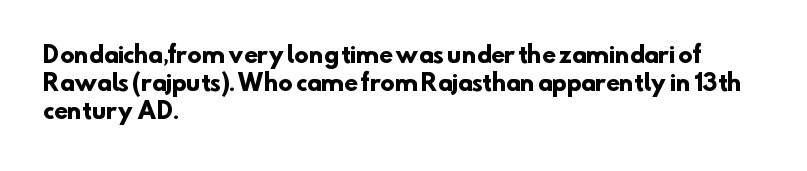
This rendering uses left alignment, leaving the right contour irregular. The gaps between neighbouring characters are ordinary and unremarkable. The leading is moderate, giving the passage an even texture. Compared with an ordinary text face, these strokes are far heavier — a full bold. This rendering features lettering with no underline.
